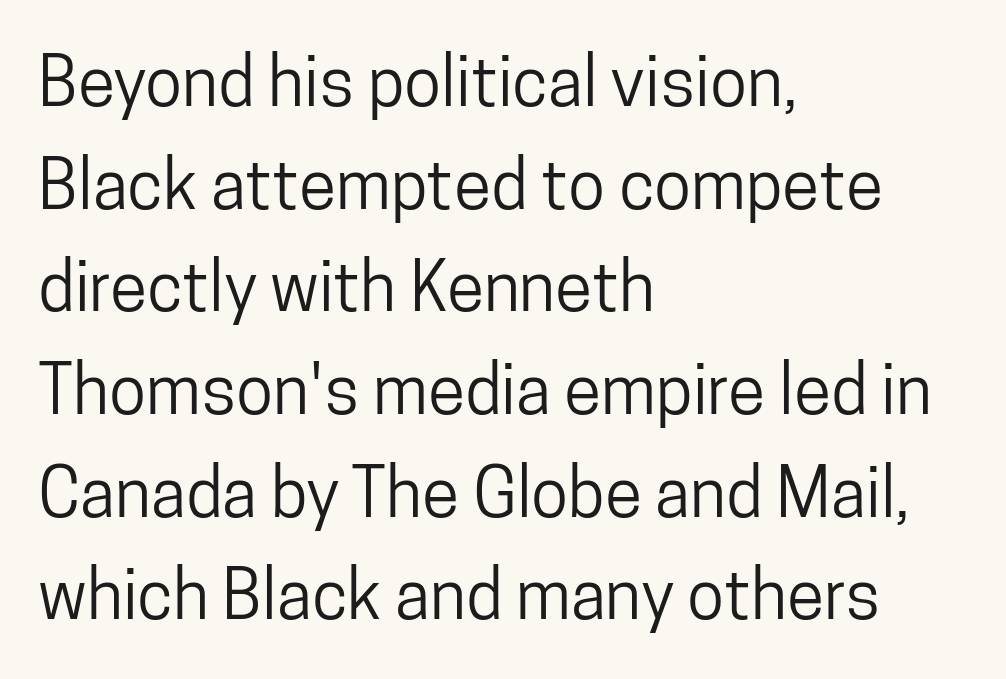
The image shows 68 px condensed sans-serif type, upright; set left-aligned, normal line spacing (1.51x), normal letter spacing, not underlined; low stroke contrast and a medium x-height.
